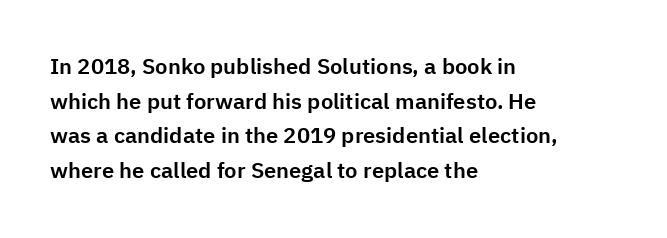
{"italic": "no", "underline": "no", "align": "left", "line_spacing": "normal", "line_spacing_ratio": 1.57, "letter_spacing": "normal", "letter_spacing_em": 0.0, "glyph_px": 22}
